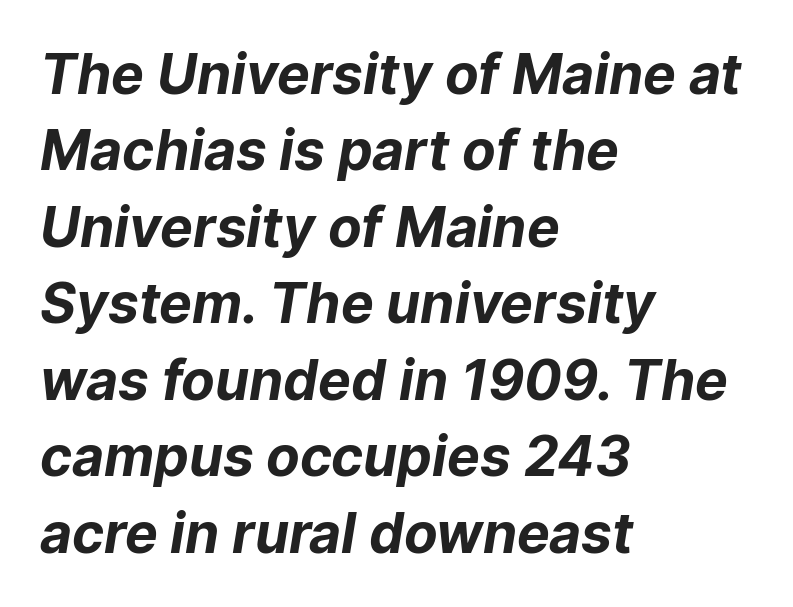
{"serif": "no", "bold": "yes", "weight": "bold", "width": "normal", "stroke_contrast": "low", "x_height": "medium", "monospaced": "no", "underline": "no", "align": "left", "line_spacing": "normal", "line_spacing_ratio": 1.39, "letter_spacing": "normal", "letter_spacing_em": 0.0, "glyph_px": 55}
